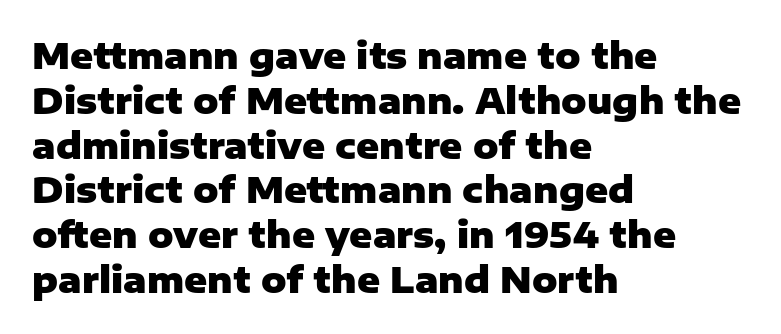
{"serif": "no", "italic": "no", "bold": "yes", "weight": "heavy", "width": "normal", "stroke_contrast": "low", "x_height": "medium", "monospaced": "no", "underline": "no", "align": "left", "line_spacing": "normal", "line_spacing_ratio": 1.28, "letter_spacing": "normal", "letter_spacing_em": 0.0, "glyph_px": 35}
